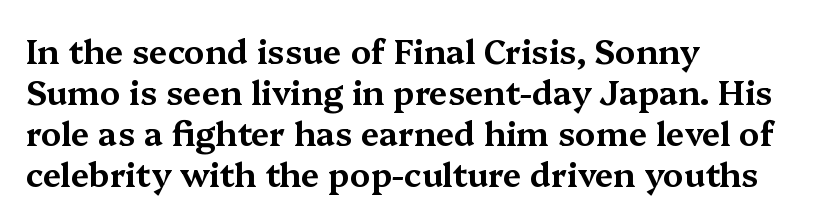
No extra tracking has been applied to these lines. The face used here is proportionally spaced, like ordinary book or web type. The characters display serif detailing at their extremities. Rule under the text: the space is simply empty.
